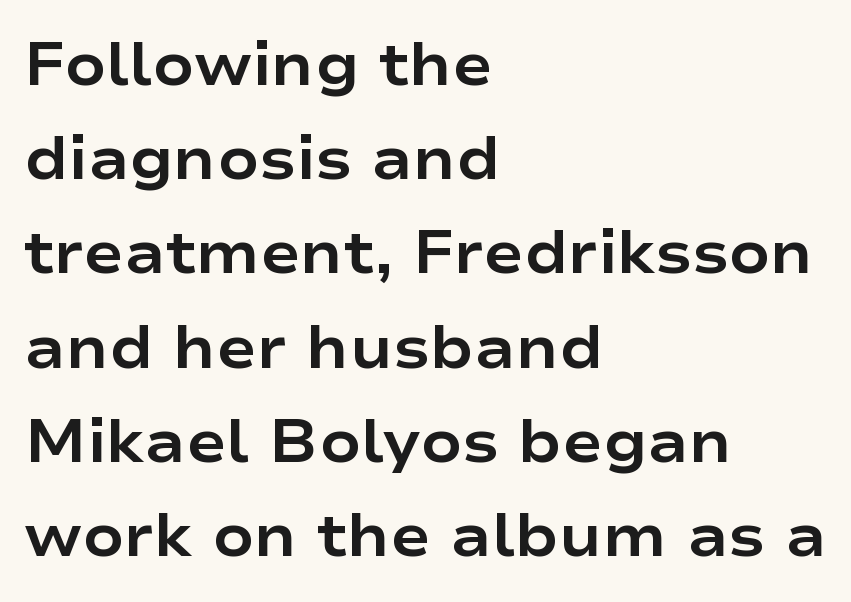
{"serif": "no", "italic": "no", "bold": "yes", "weight": "bold", "width": "wide", "stroke_contrast": "low", "x_height": "medium", "monospaced": "no", "underline": "no", "align": "left", "line_spacing": "normal", "line_spacing_ratio": 1.57, "letter_spacing": "normal", "letter_spacing_em": 0.0, "glyph_px": 60}
